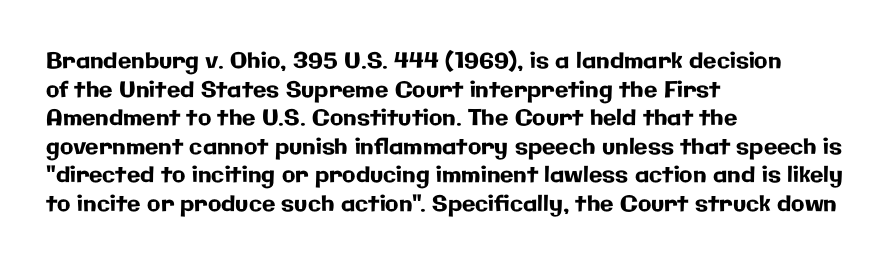
Q: Is the text italic (slanted)? A: No, it is upright.
Q: Is the text underlined? A: No.
Q: How is the paragraph aligned? A: Left-aligned.
Q: Is the spacing between letters normal or unusually wide? A: Normal.
Q: Is the spacing between lines tight, normal or loose? A: Normal.
